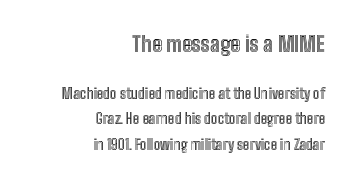
The image shows 21 px text type, upright; set right-aligned, line spacing 1.79x, normal letter spacing, not underlined; the first (top) block is 1.5x larger.
